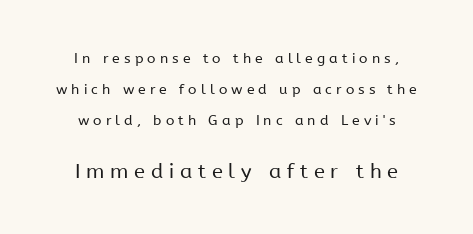
{"italic": "no", "bold": "no", "underline": "no", "line_spacing": "loose", "line_spacing_ratio": 2.21, "letter_spacing": "wide", "letter_spacing_em": 0.29, "larger_block": "second", "size_ratio": 1.43, "glyph_px": 20}
